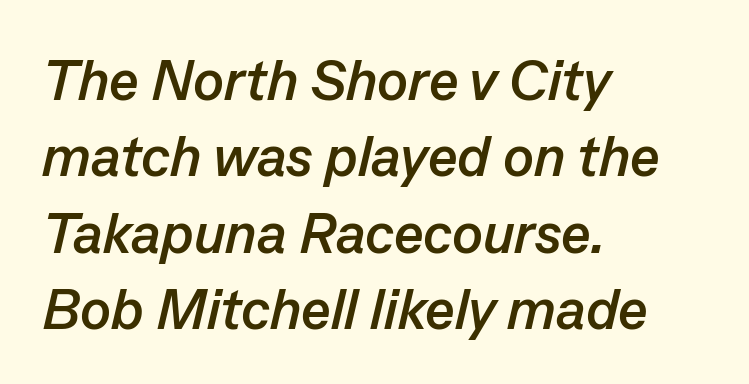
The image shows 57 px semibold type, italic (leaning right); set left-aligned, normal line spacing (1.34x), normal letter spacing, not underlined; low stroke contrast and a medium x-height.
